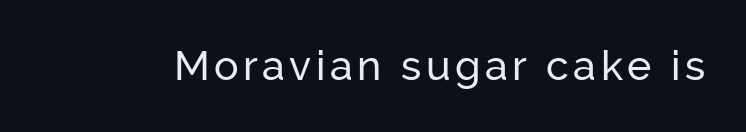
{"serif": "no", "italic": "no", "width": "normal", "stroke_contrast": "low", "x_height": "medium", "monospaced": "no", "underline": "no", "glyph_px": 41}
